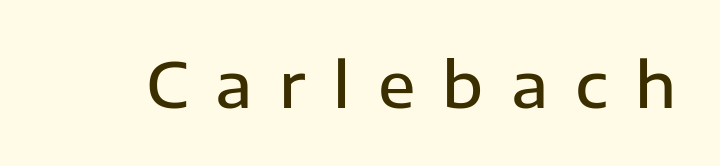
Q: Is the text bold? A: Semi-bold.
Q: Is the text italic (slanted)? A: No, it is upright.
Q: Is the typeface a serif or a sans-serif typeface? A: Sans-serif.
Q: Is the text underlined? A: No.
Q: Is the spacing between letters normal or unusually wide? A: Unusually wide.
Q: Width (condensed, normal, or wide)? A: Normal.
Q: Stroke contrast? A: Low.
Q: x-height? A: Medium.
Q: Monospaced? A: No.
